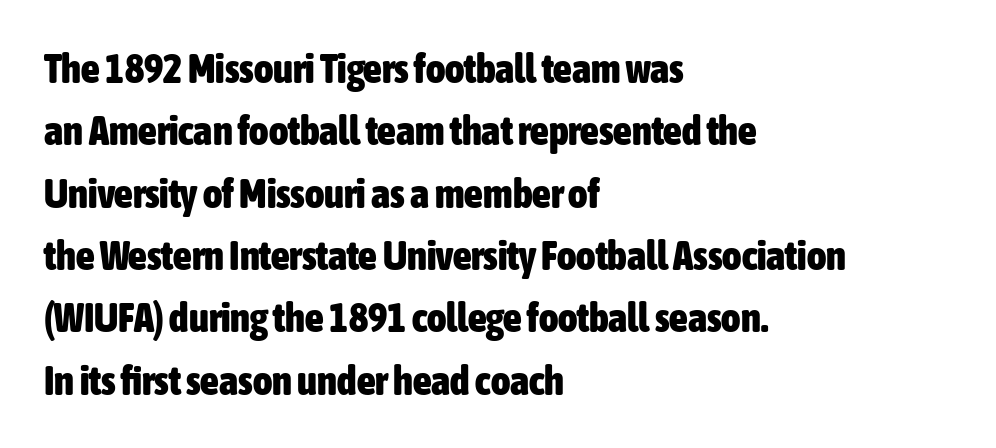
Q: Is the text bold? A: Yes.
Q: Is the text italic (slanted)? A: No, it is upright.
Q: Is the typeface a serif or a sans-serif typeface? A: Sans-serif.
Q: Is the text underlined? A: No.
Q: How is the paragraph aligned? A: Left-aligned.
Q: Is the spacing between letters normal or unusually wide? A: Normal.
Q: Is the spacing between lines tight, normal or loose? A: Normal.
Q: Width (condensed, normal, or wide)? A: Condensed.
Q: Stroke contrast? A: Low.
Q: x-height? A: Medium.
Q: Monospaced? A: No.
